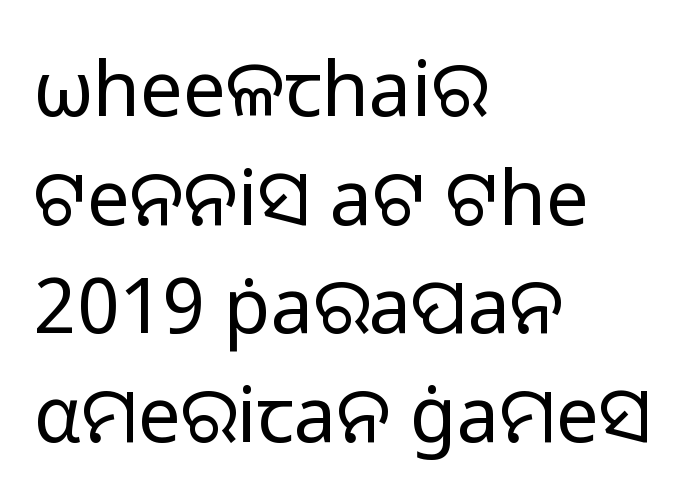
The image shows 76 px regular-weight sans-serif type, upright; set left-aligned, normal line spacing (1.43x), normal letter spacing, not underlined; low stroke contrast and a medium x-height.
